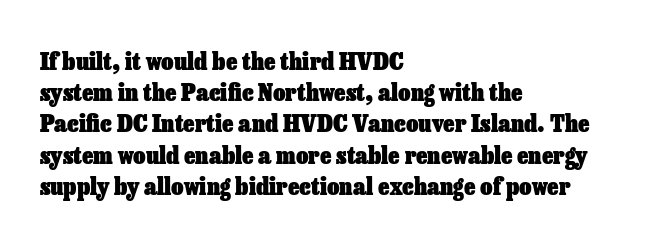
Every letter is thick-stroked: bold, no question. Line starts are locked; line ends wander. What's the leading like? Ordinary, nothing unusual. Glance below the letters and you will spot only blank space.
